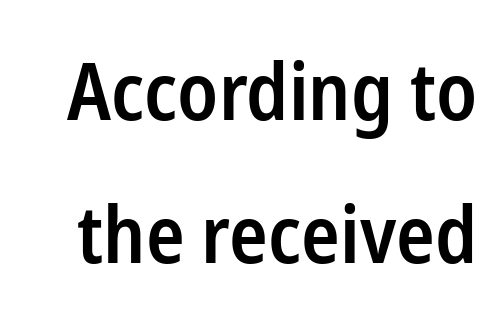
{"serif": "no", "italic": "no", "bold": "semi", "weight": "semibold", "width": "condensed", "stroke_contrast": "low", "x_height": "medium", "monospaced": "no", "underline": "no", "line_spacing_ratio": 1.79, "letter_spacing": "normal", "letter_spacing_em": 0.0, "glyph_px": 80}
